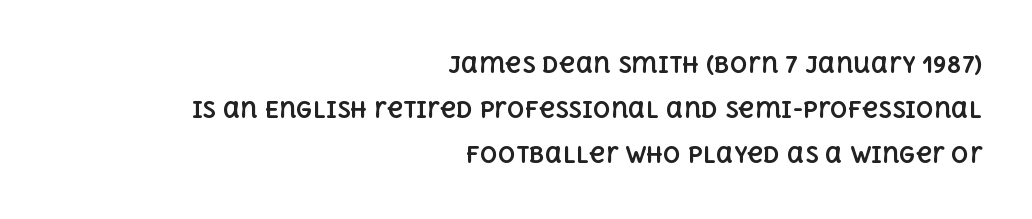
The image shows 22 px bold type, upright; set right-aligned, loose line spacing (2.04x), normal letter spacing, not underlined.
